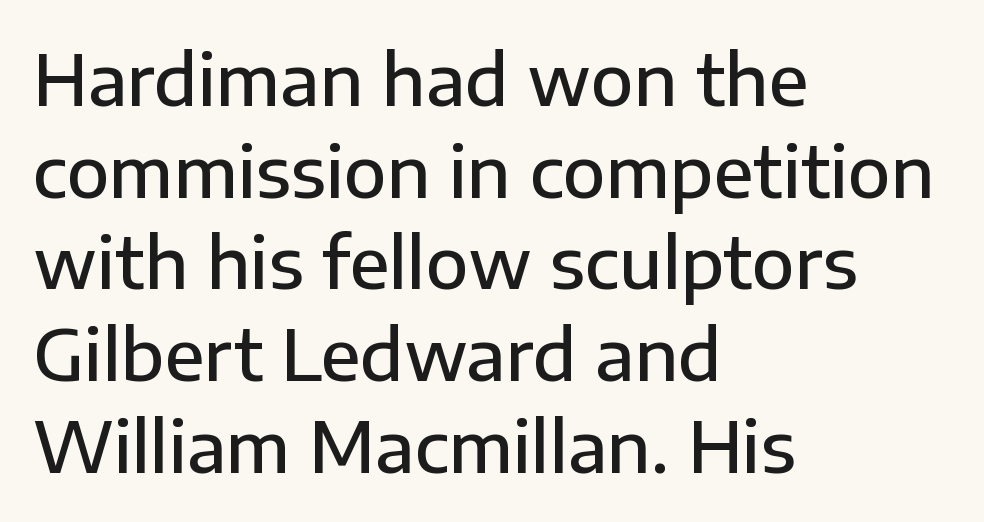
Q: Is the text bold? A: Semi-bold.
Q: Is the text italic (slanted)? A: No, it is upright.
Q: Is the typeface a serif or a sans-serif typeface? A: Sans-serif.
Q: Is the text underlined? A: No.
Q: How is the paragraph aligned? A: Left-aligned.
Q: Is the spacing between letters normal or unusually wide? A: Normal.
Q: Is the spacing between lines tight, normal or loose? A: Normal.
Q: Width (condensed, normal, or wide)? A: Normal.
Q: Stroke contrast? A: Low.
Q: x-height? A: Medium.
Q: Monospaced? A: No.
